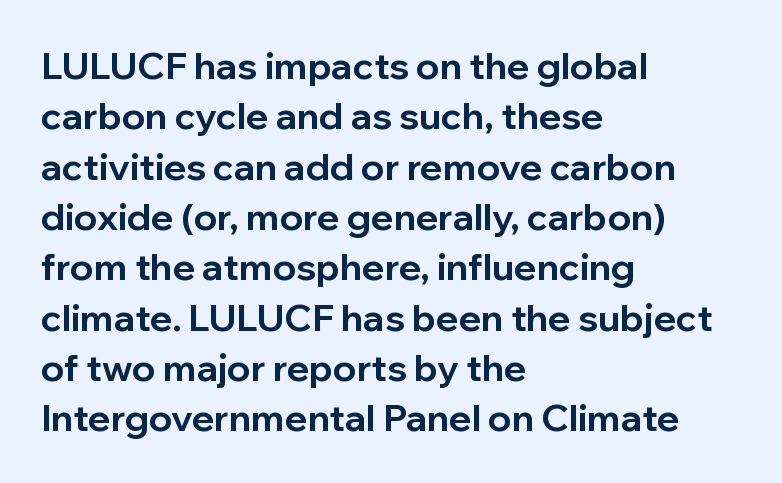
Q: Is the text bold? A: Yes.
Q: Is the text italic (slanted)? A: No, it is upright.
Q: Is the typeface a serif or a sans-serif typeface? A: Sans-serif.
Q: Is the text underlined? A: No.
Q: How is the paragraph aligned? A: Left-aligned.
Q: Is the spacing between letters normal or unusually wide? A: Normal.
Q: Is the spacing between lines tight, normal or loose? A: Normal.
Q: Width (condensed, normal, or wide)? A: Normal.
Q: Stroke contrast? A: Low.
Q: x-height? A: Medium.
Q: Monospaced? A: No.
